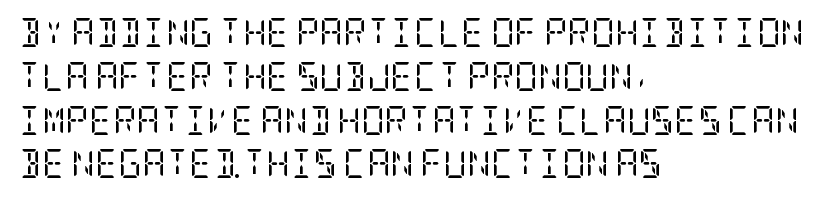
No extra tracking has been applied to these lines. The cut favours lightness, reaching ordinary text weight at its darkest. Alignment: flush left. Check under the words: just untouched page. What kind of face is this? One with serifs. Upright lettering throughout.
